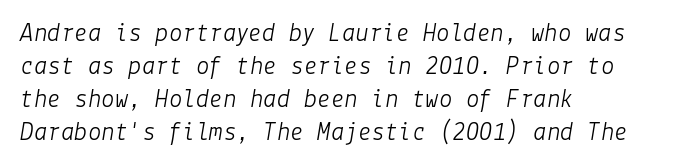
The image shows 27 px text type, italic (leaning right); set left-aligned, line spacing 1.22x, normal letter spacing, not underlined.
